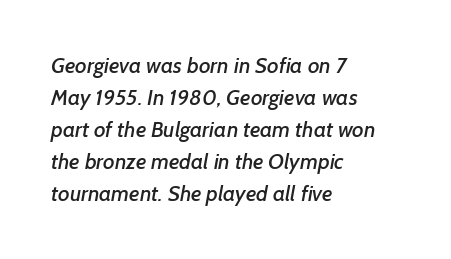
{"underline": "no", "align": "left", "line_spacing": "normal", "line_spacing_ratio": 1.46, "letter_spacing": "normal", "letter_spacing_em": 0.0, "glyph_px": 22}
